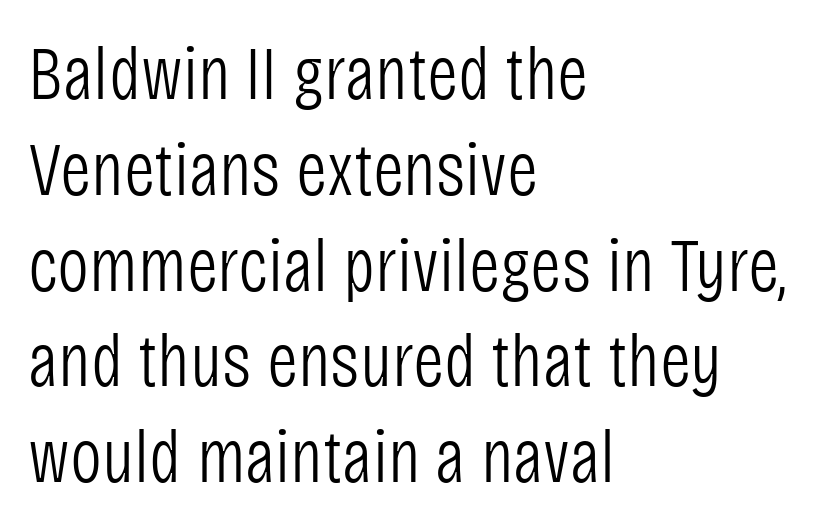
{"serif": "no", "italic": "no", "bold": "no", "weight": "light", "width": "condensed", "stroke_contrast": "low", "x_height": "large", "monospaced": "no", "underline": "no", "align": "left", "line_spacing": "normal", "line_spacing_ratio": 1.26, "letter_spacing": "normal", "letter_spacing_em": 0.0, "glyph_px": 76}
